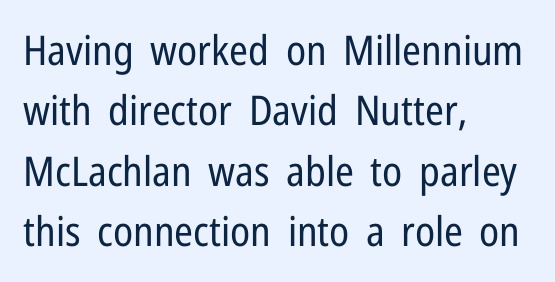
{"serif": "no", "italic": "no", "bold": "no", "weight": "regular", "width": "condensed", "stroke_contrast": "low", "x_height": "medium", "monospaced": "no", "underline": "no", "align": "left", "line_spacing": "normal", "line_spacing_ratio": 1.47, "letter_spacing": "normal", "letter_spacing_em": 0.0, "glyph_px": 41}
